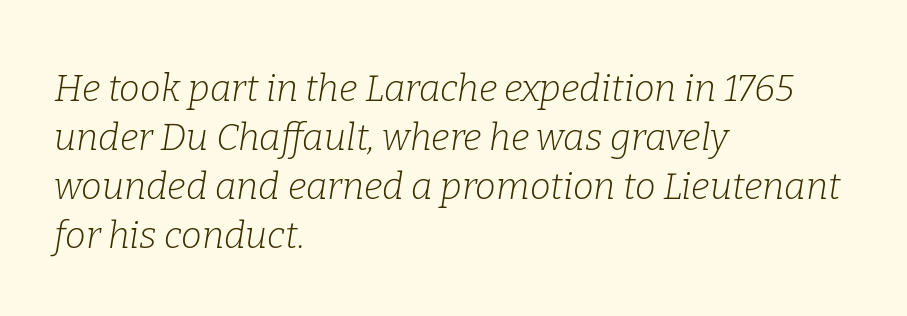
Q: Is the text bold? A: No.
Q: Is the text italic (slanted)? A: Yes, it leans right by about 9 degrees.
Q: Is the typeface a serif or a sans-serif typeface? A: Serif.
Q: Is the text underlined? A: No.
Q: How is the paragraph aligned? A: Left-aligned.
Q: Is the spacing between letters normal or unusually wide? A: Normal.
Q: Is the spacing between lines tight, normal or loose? A: Normal.
Q: Width (condensed, normal, or wide)? A: Normal.
Q: Stroke contrast? A: Low.
Q: x-height? A: Medium.
Q: Monospaced? A: No.
